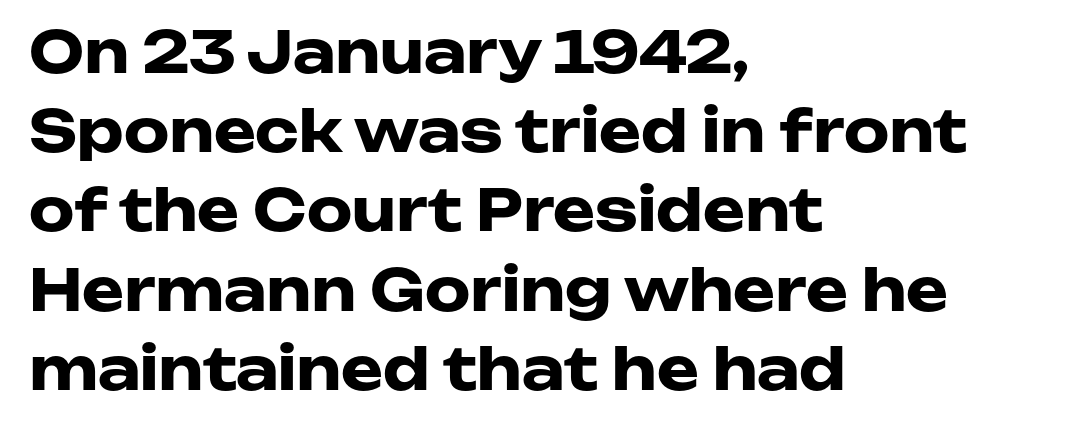
The image shows 57 px heavy, wide sans-serif type, upright; set left-aligned, normal line spacing (1.39x), normal letter spacing, not underlined; low stroke contrast and a medium x-height.
